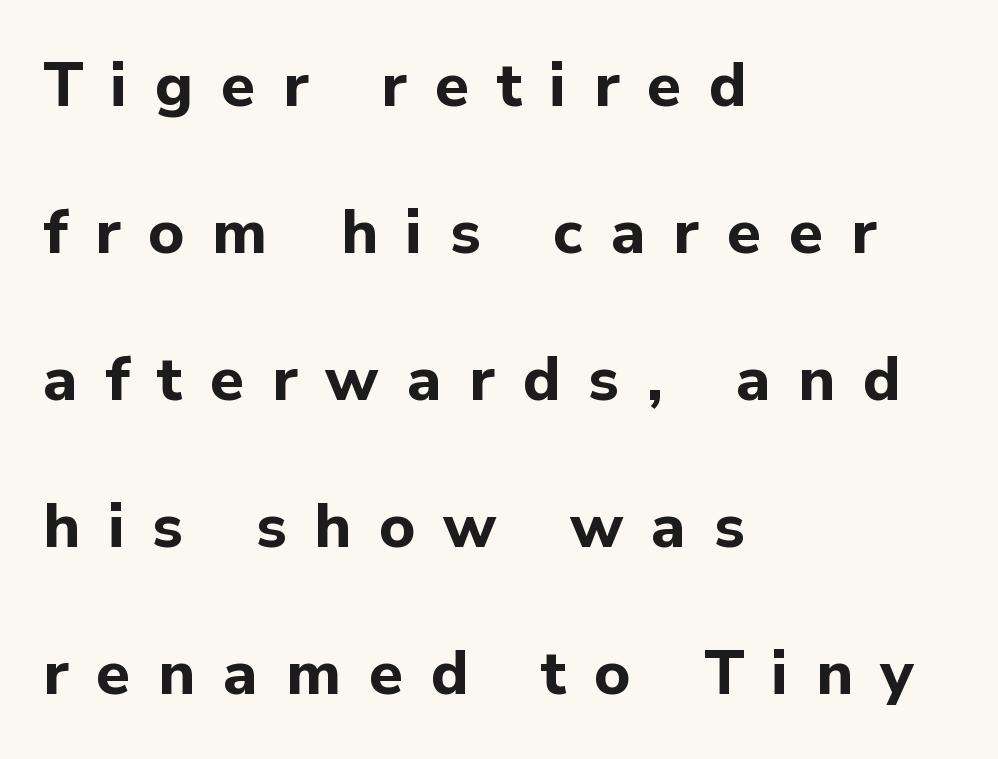
Q: Is the text bold? A: Yes.
Q: Is the text italic (slanted)? A: No, it is upright.
Q: Is the typeface a serif or a sans-serif typeface? A: Sans-serif.
Q: Is the text underlined? A: No.
Q: How is the paragraph aligned? A: Left-aligned.
Q: Is the spacing between letters normal or unusually wide? A: Unusually wide.
Q: Is the spacing between lines tight, normal or loose? A: Loose.
Q: Width (condensed, normal, or wide)? A: Normal.
Q: Stroke contrast? A: Low.
Q: x-height? A: Medium.
Q: Monospaced? A: No.
